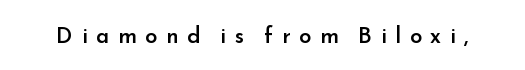
{"italic": "no", "bold": "semi", "underline": "no", "letter_spacing": "wide", "letter_spacing_em": 0.39, "glyph_px": 22}
